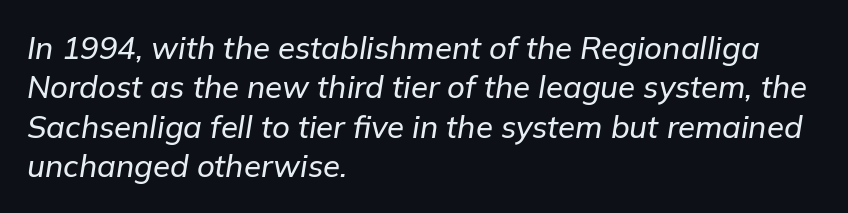
Tracking here is standard; glyphs follow each other at the usual distance. Horizontal alignment here is leftward, the default for most running prose. Each letter keeps its own natural width here, so spacing adapts to shape. The space between consecutive lines is moderate. Descender tails drop into unmarked territory.
